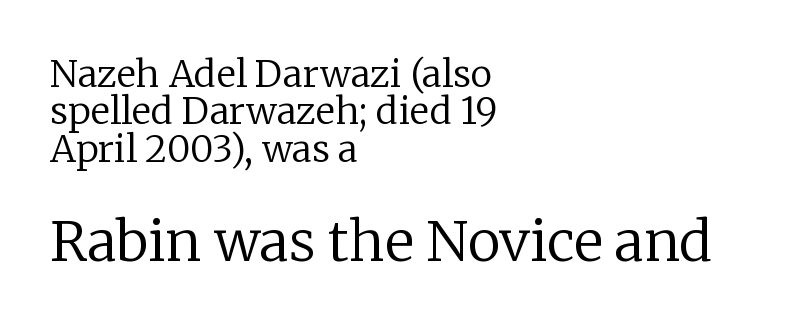
Q: Is the text bold? A: No.
Q: Is the text italic (slanted)? A: No, it is upright.
Q: Is the typeface a serif or a sans-serif typeface? A: Serif.
Q: Is the text underlined? A: No.
Q: How is the paragraph aligned? A: Left-aligned.
Q: Is the spacing between letters normal or unusually wide? A: Normal.
Q: Is the spacing between lines tight, normal or loose? A: Tight.
Q: Which block of text is set in a larger size, the first (top) or the second (bottom)? A: The second (bottom) one.
Q: Width (condensed, normal, or wide)? A: Normal.
Q: Stroke contrast? A: Low.
Q: x-height? A: Medium.
Q: Monospaced? A: No.
